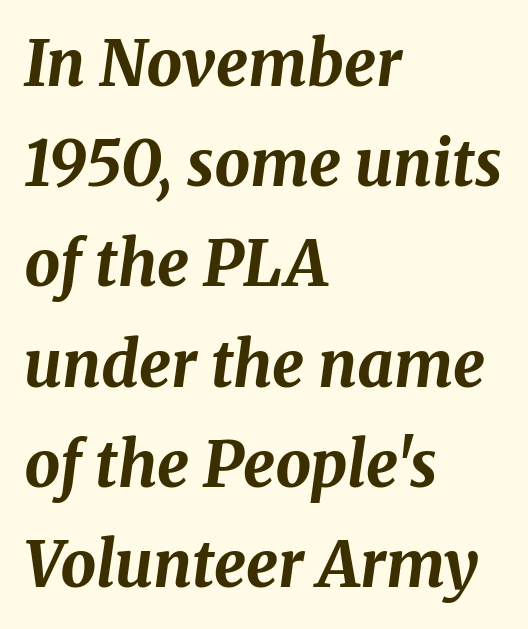
No extra tracking has been applied to these lines. A classic flush-left, rag-right setting is used for this passage. The glyphs have the mass of a bold cut. You could not count columns in this text — the font is proportionally spaced. Yep, that's italic — everything's leaning.
